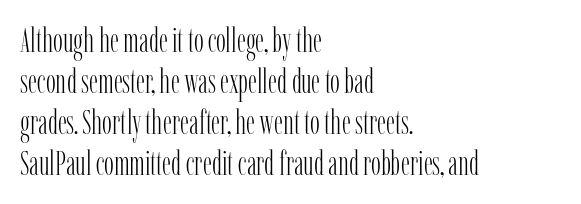
The image shows 33 px light, condensed serif type, upright; set left-aligned, line spacing 1.24x, normal letter spacing, not underlined; low stroke contrast and a medium x-height.
